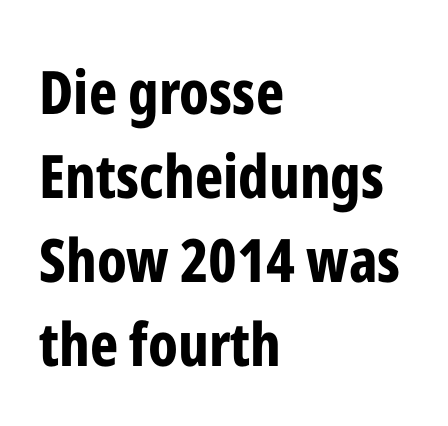
Beneath every word, the page is bare. The designer left line spacing at the default. Short and long lines alike share a common starting point at left. Does extra space separate the letters? No, they use regular spacing. Quick note: not italic, upright.
